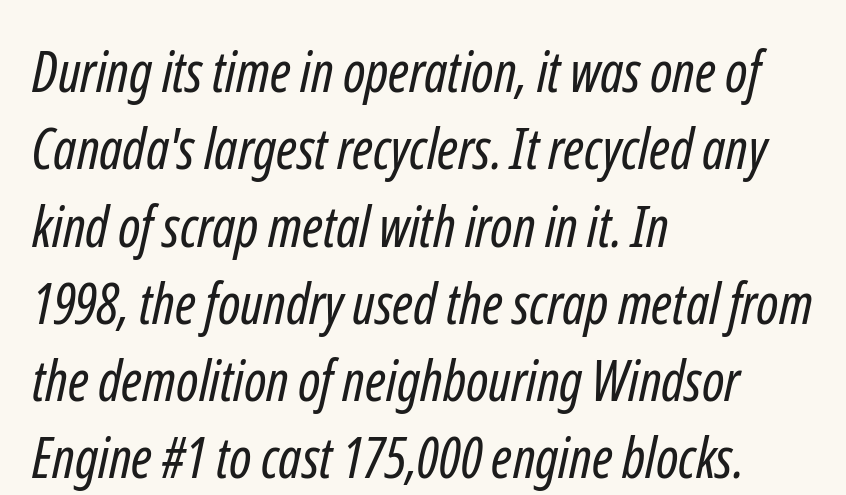
The image shows 56 px regular-weight, condensed sans-serif type; set left-aligned, normal line spacing (1.38x), normal letter spacing, not underlined; low stroke contrast and a medium x-height.
